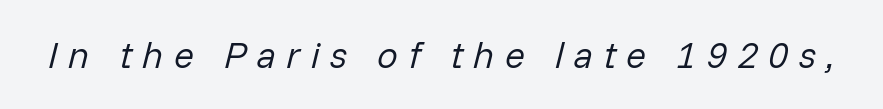
The image shows 37 px regular-weight type, italic (leaning right); set unusually wide letter spacing (+0.28 em), not underlined; low stroke contrast and a medium x-height.
